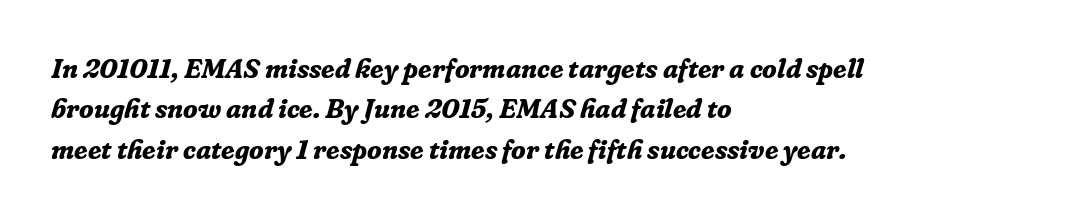
{"italic": "yes", "lean": "right", "slant_degrees": 16, "bold": "yes", "underline": "no", "align": "left", "line_spacing": "normal", "line_spacing_ratio": 1.5, "letter_spacing": "normal", "letter_spacing_em": 0.0, "glyph_px": 27}
